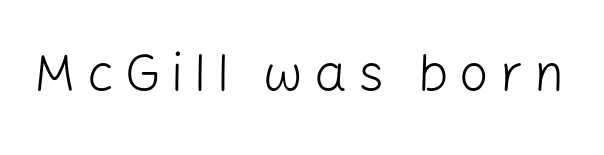
{"serif": "no", "italic": "no", "bold": "no", "weight": "light", "width": "normal", "stroke_contrast": "low", "x_height": "medium", "monospaced": "no", "underline": "no", "letter_spacing": "wide", "letter_spacing_em": 0.21, "glyph_px": 52}
